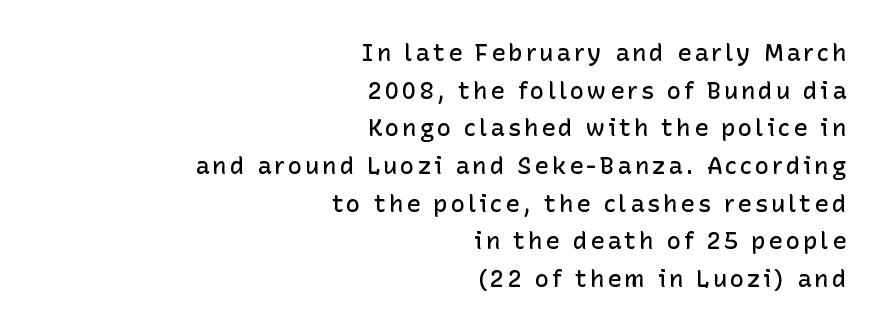
{"italic": "no", "bold": "semi", "underline": "no", "align": "right", "line_spacing": "normal", "line_spacing_ratio": 1.57, "glyph_px": 24}
